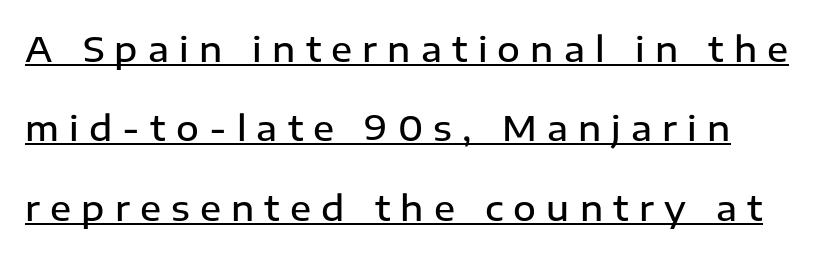
The image shows 35 px semibold sans-serif type, upright; set loose line spacing (2.27x), unusually wide letter spacing (+0.29 em), underlined; low stroke contrast and a medium x-height.
